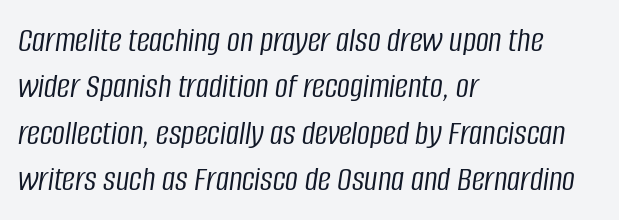
Clear beneath every line of the passage. How would I describe the line gaps? Plain and ordinary. Character widths vary here, with narrow letters taking less room than wide ones. The axis of the letterforms is tilted away from vertical. Notice how the passage keeps a crisp vertical edge on the left only.
